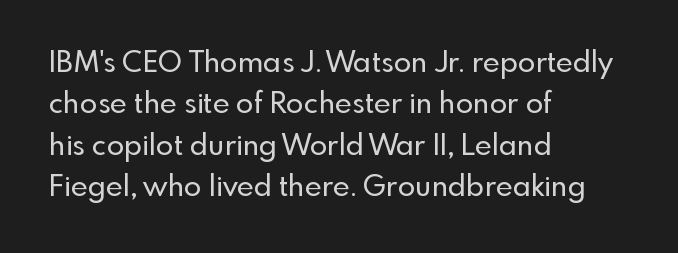
{"serif": "no", "italic": "no", "width": "normal", "x_height": "small", "monospaced": "no", "underline": "no", "align": "left", "line_spacing": "normal", "line_spacing_ratio": 1.43, "letter_spacing": "normal", "letter_spacing_em": 0.0, "glyph_px": 29}
